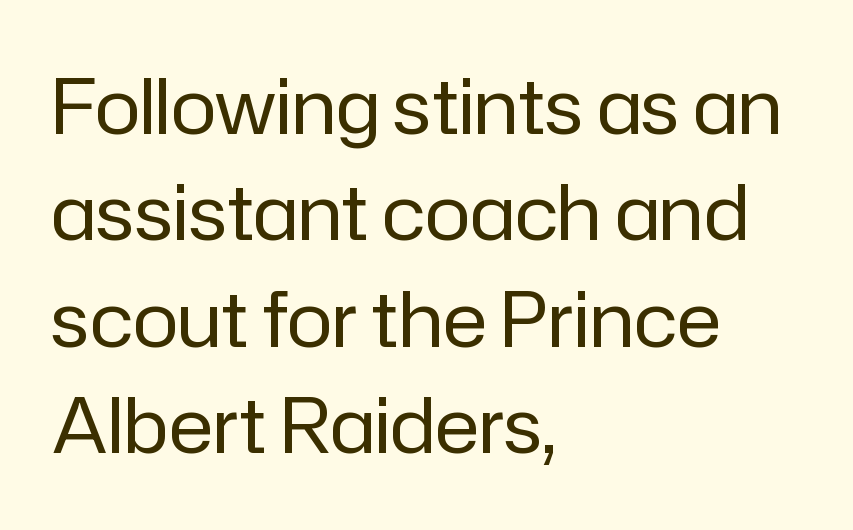
{"serif": "no", "italic": "no", "bold": "no", "weight": "regular", "width": "normal", "stroke_contrast": "low", "x_height": "medium", "monospaced": "no", "underline": "no", "align": "left", "line_spacing": "normal", "line_spacing_ratio": 1.4, "letter_spacing": "normal", "letter_spacing_em": 0.0, "glyph_px": 76}
